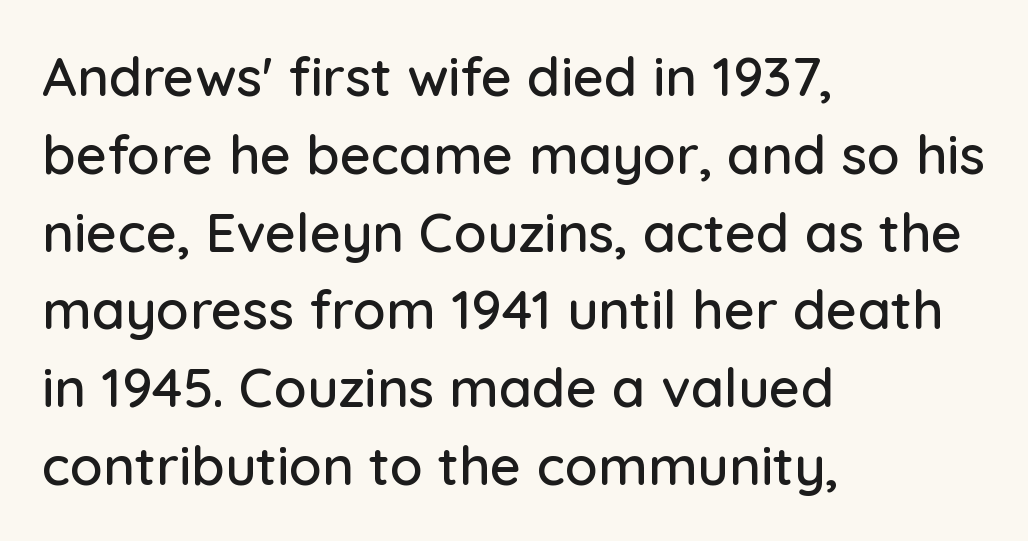
The image shows 54 px sans-serif type, upright; set left-aligned, normal line spacing (1.44x), normal letter spacing, not underlined; low stroke contrast and a medium x-height.
